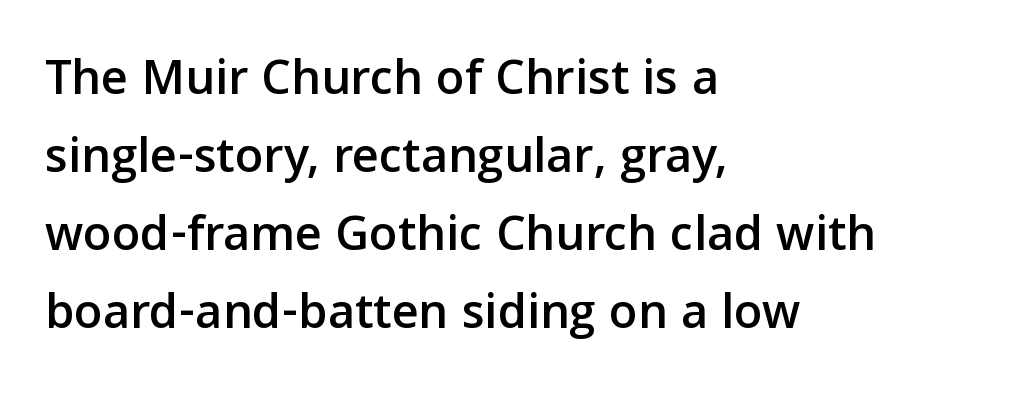
{"serif": "no", "italic": "no", "width": "normal", "stroke_contrast": "low", "x_height": "medium", "monospaced": "no", "underline": "no", "align": "left", "line_spacing": "normal", "line_spacing_ratio": 1.5, "letter_spacing": "normal", "letter_spacing_em": 0.0, "glyph_px": 52}
